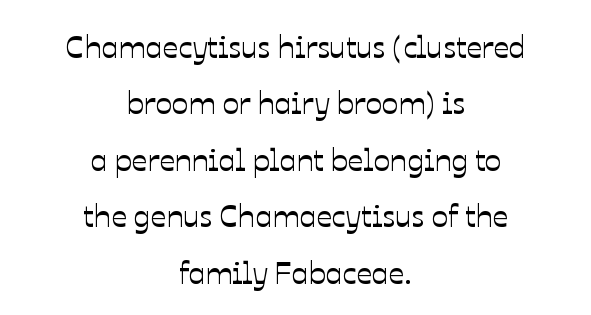
Q: Is the text italic (slanted)? A: No, it is upright.
Q: Is the text underlined? A: No.
Q: How is the paragraph aligned? A: Centered.
Q: Is the spacing between letters normal or unusually wide? A: Normal.
Q: Width (condensed, normal, or wide)? A: Normal.
Q: Stroke contrast? A: Low.
Q: x-height? A: Medium.
Q: Monospaced? A: No.
